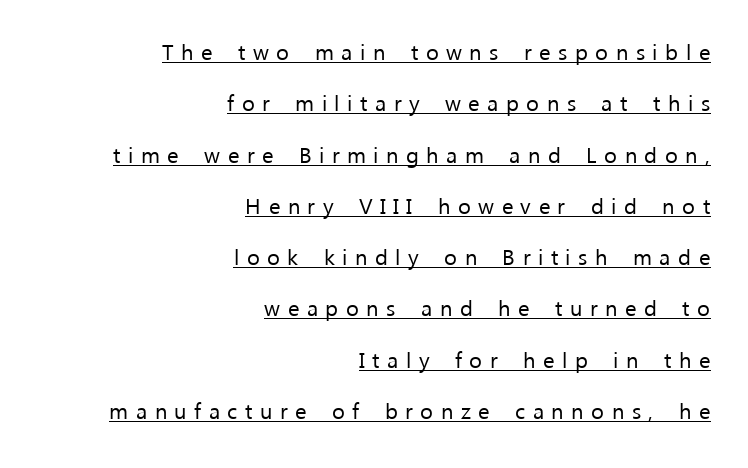
Q: Is the text bold? A: No.
Q: Is the text italic (slanted)? A: No, it is upright.
Q: Is the text underlined? A: Yes.
Q: How is the paragraph aligned? A: Right-aligned.
Q: Is the spacing between letters normal or unusually wide? A: Unusually wide.
Q: Is the spacing between lines tight, normal or loose? A: Loose.
